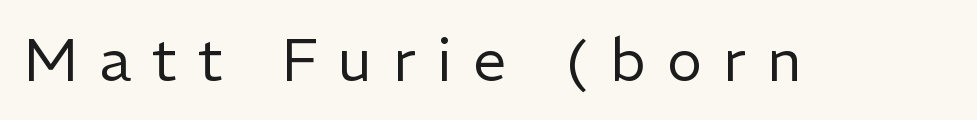
{"serif": "no", "italic": "no", "bold": "no", "weight": "regular", "width": "normal", "stroke_contrast": "low", "x_height": "medium", "monospaced": "no", "underline": "no", "letter_spacing": "wide", "letter_spacing_em": 0.36, "glyph_px": 59}
